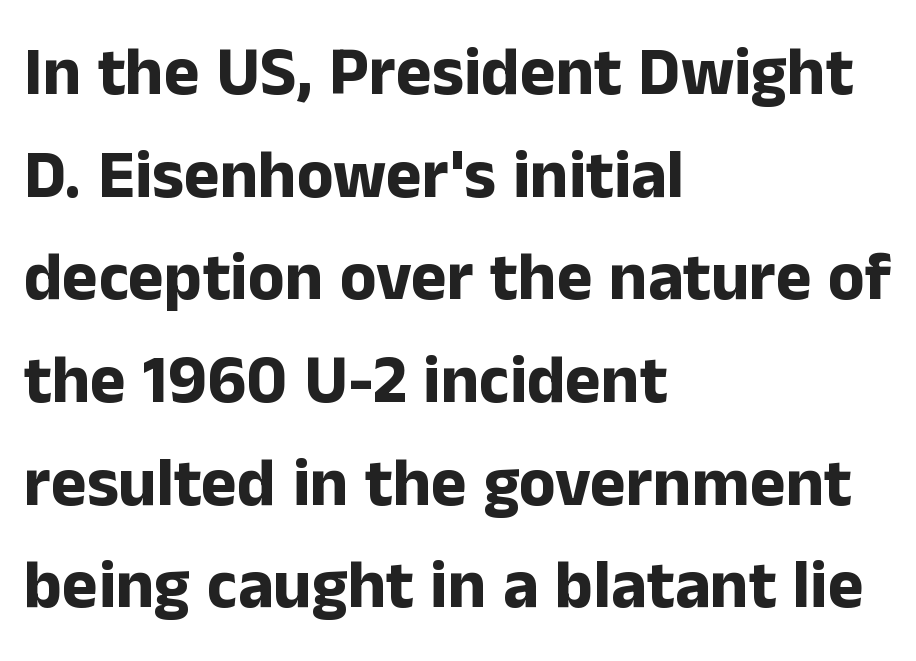
If you drew a line through each stem, it would be perfectly vertical. Descenders are the only things crossing below the line. Short note: letters normally spaced. The strokes are fattened all the way to bold.
